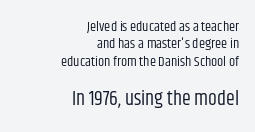
Q: Is the text bold? A: No.
Q: Is the text italic (slanted)? A: No, it is upright.
Q: Is the text underlined? A: No.
Q: How is the paragraph aligned? A: Right-aligned.
Q: Is the spacing between letters normal or unusually wide? A: Normal.
Q: Is the spacing between lines tight, normal or loose? A: Normal.
Q: Which block of text is set in a larger size, the first (top) or the second (bottom)? A: The second (bottom) one.
